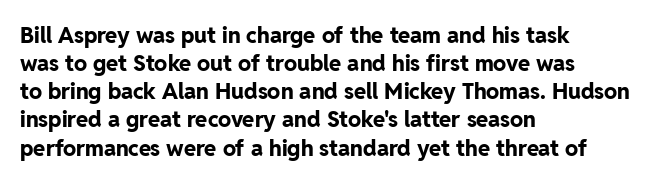
Q: Is the text bold? A: Yes.
Q: Is the text italic (slanted)? A: No, it is upright.
Q: Is the text underlined? A: No.
Q: How is the paragraph aligned? A: Left-aligned.
Q: Is the spacing between letters normal or unusually wide? A: Normal.
Q: Is the spacing between lines tight, normal or loose? A: Normal.
